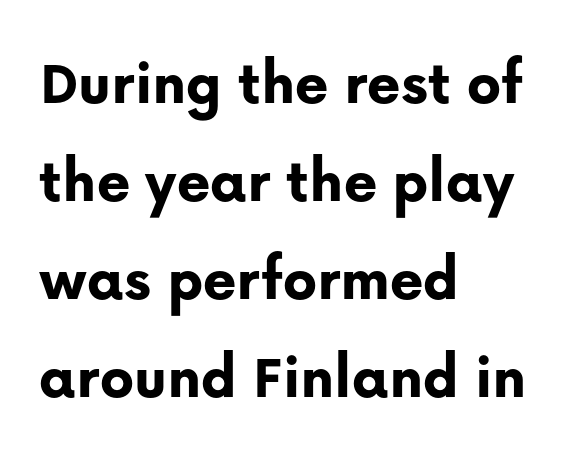
The designer went with a sans here, leaving each stem footless. Think of a printed novel: that variable character pitch is what you see here. Descender tails drop into unmarked territory. The paragraph shown leans on its left margin.
